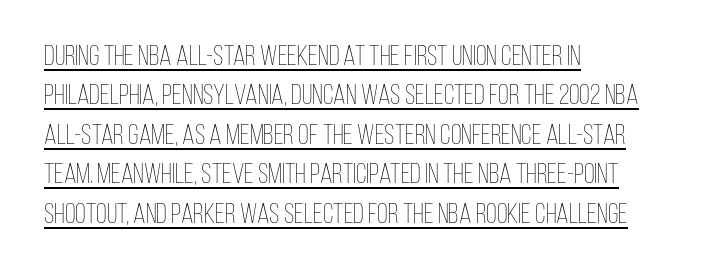
The type sits square on the baseline with zero lean. If you drew a ruler down the left edge, every line would touch it. The passage shown is underscored from start to finish. A light-to-regular cut is what we see here. Proportional: the letters do not fall into vertical columns. How are the letters spaced? Ordinarily, with no added tracking.
